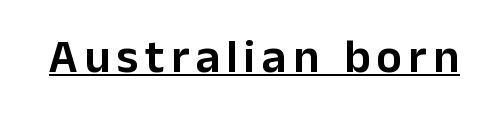
The image shows 47 px sans-serif type, upright; set underlined; low stroke contrast and a medium x-height.
